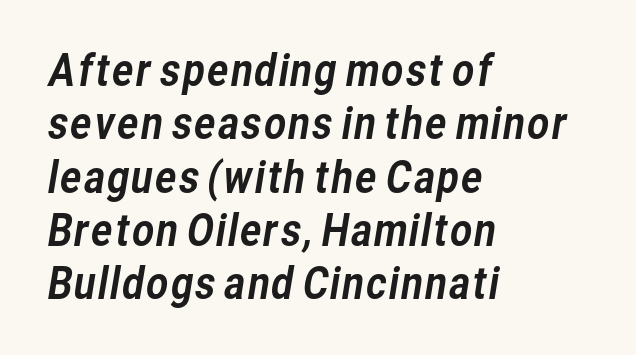
Lines of text with bare space underneath. The face used here is rendered with its standard letterfit. The letters carry no serifs — their stems end cleanly without finishing strokes. Note the varied advance widths — an 'i' is clearly narrower than an 'm'. This sample is left-justified, so line endings fall wherever the words run out.
